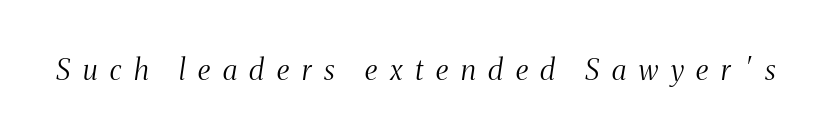
The image shows 29 px light, condensed serif type, italic (leaning right); set unusually wide letter spacing (+0.44 em), not underlined; medium stroke contrast and a medium x-height.
